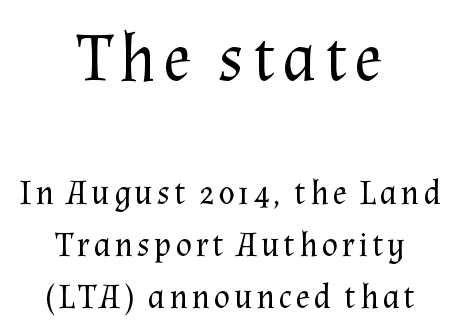
{"italic": "no", "bold": "no", "weight": "regular", "width": "normal", "stroke_contrast": "medium", "x_height": "medium", "monospaced": "no", "underline": "no", "align": "center", "line_spacing": "normal", "line_spacing_ratio": 1.52, "larger_block": "first", "size_ratio": 1.97, "glyph_px": 67}
